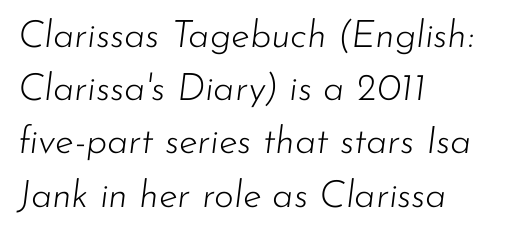
Q: Is the text bold? A: No.
Q: Is the text italic (slanted)? A: Yes, it leans right by about 7 degrees.
Q: Is the text underlined? A: No.
Q: How is the paragraph aligned? A: Left-aligned.
Q: Is the spacing between letters normal or unusually wide? A: Normal.
Q: Is the spacing between lines tight, normal or loose? A: Normal.
Q: Width (condensed, normal, or wide)? A: Normal.
Q: Stroke contrast? A: Low.
Q: x-height? A: Small.
Q: Monospaced? A: No.
